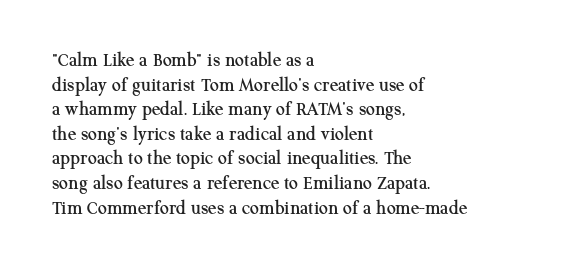
{"italic": "no", "underline": "no", "align": "left", "line_spacing_ratio": 1.23, "letter_spacing": "normal", "letter_spacing_em": 0.0, "glyph_px": 20}
